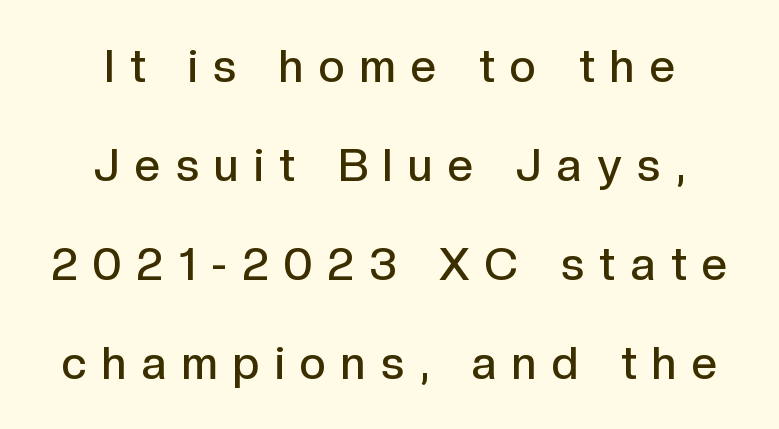
The image shows 45 px semibold sans-serif type, upright; set centered, loose line spacing (2.2x), unusually wide letter spacing (+0.35 em), not underlined; a medium x-height.
